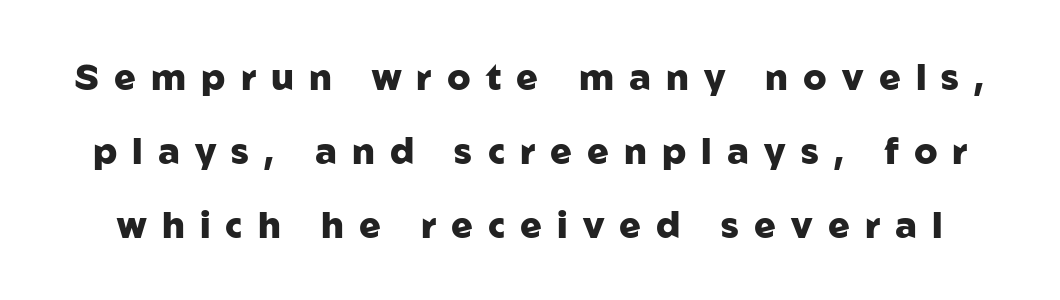
Quick note: not italic, upright. Weight check: bold — yes, fully. Inter-character spacing is expanded well beyond the font's built-in metrics. Lines of text with bare space underneath.
